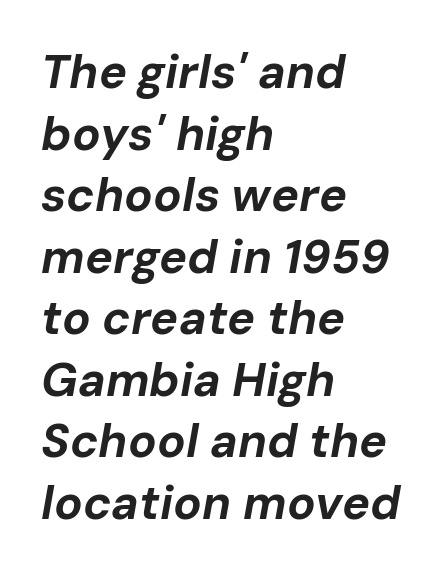
The image shows 47 px bold type, italic (leaning right); set left-aligned, normal line spacing (1.31x), normal letter spacing, not underlined; low stroke contrast and a medium x-height.
